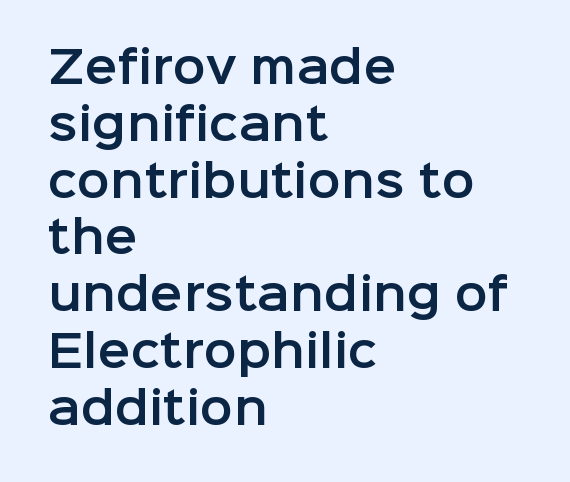
{"serif": "no", "italic": "no", "width": "normal", "stroke_contrast": "low", "x_height": "medium", "monospaced": "no", "underline": "no", "align": "left", "line_spacing": "normal", "line_spacing_ratio": 1.29, "letter_spacing": "normal", "letter_spacing_em": 0.0, "glyph_px": 44}
